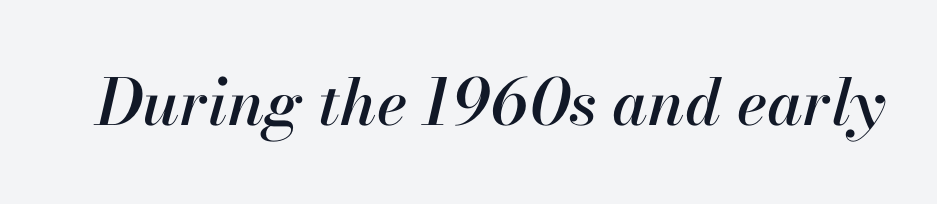
The lettering tilts uniformly, giving the passage an italic look. The baseline area is clear. Think of a printed novel: that variable character pitch is what you see here. You could call the tracking neutral — neither tight nor loose.
